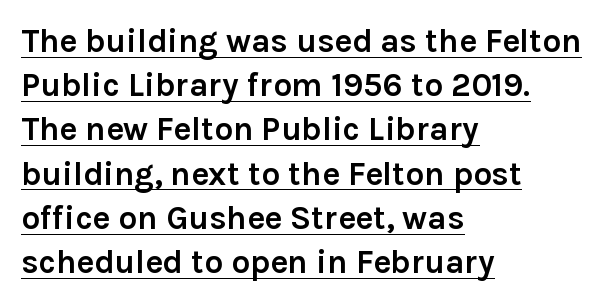
Looks like regular typesetting: each glyph gets only the width it needs. Typesetter's note: full bold, strokes at maximum text heaviness. Is this a sans? Yes — the strokes have no serifs. The sample's only ornament is a line tracing under the words. Evenly set lines give the paragraph a standard silhouette.
